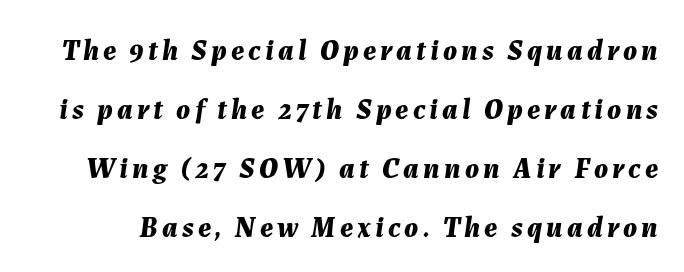
Heavy-handed strokes throughout: this text is bold. Clear beneath every line of the passage. Looks like regular typesetting: each glyph gets only the width it needs. Slant detected: the letters are inclined. In terms of leading, this rendering errs on the spacious side.
